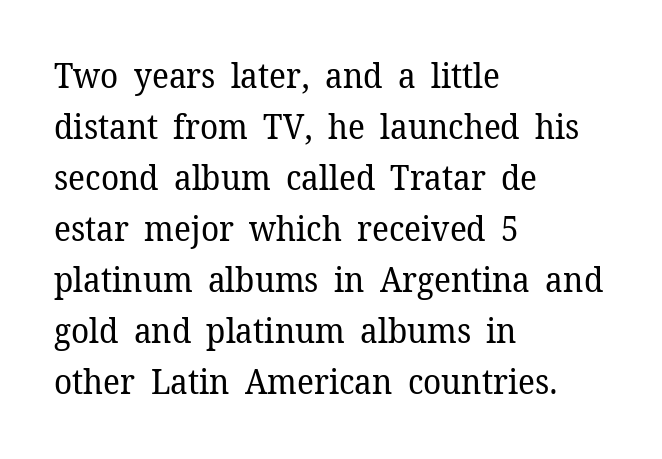
The image shows 34 px regular-weight serif type, upright; set left-aligned, normal line spacing (1.5x), normal letter spacing, not underlined; low stroke contrast and a medium x-height.
